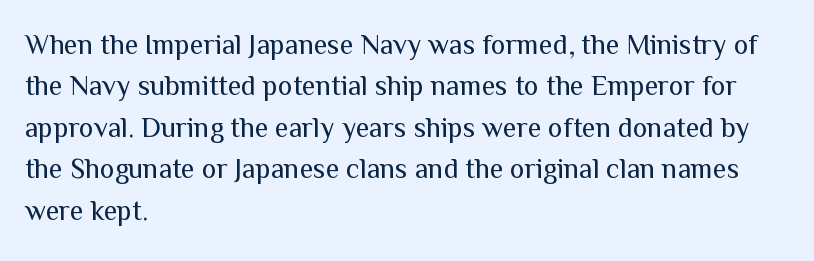
Unlike a traditional serif, this face leaves its strokes unadorned. The passage shown has conventional tracking throughout. Descenders are the only things crossing below the line. The lettering stays uniformly vertical, giving the passage a roman look. Summary of weight: not heavy and not bold. The paragraph shown leans on its left margin.
